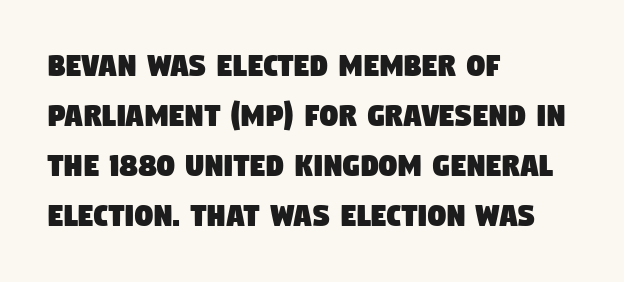
The glyphs in this specimen are sans serif. Anything drawn beneath the words? Only blank space. The letterforms sit shoulder to shoulder at normal distance. Caption: multi-line text, flush left, ragged right. Think of a printed novel: that variable character pitch is what you see here. If you measured baseline to baseline, you'd find a middling distance.
